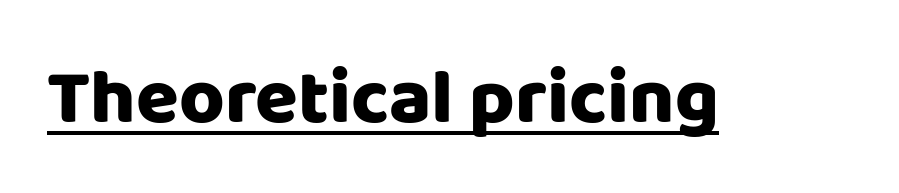
Q: Is the text italic (slanted)? A: No, it is upright.
Q: Is the typeface a serif or a sans-serif typeface? A: Sans-serif.
Q: Is the text underlined? A: Yes.
Q: Is the spacing between letters normal or unusually wide? A: Normal.
Q: Width (condensed, normal, or wide)? A: Normal.
Q: Stroke contrast? A: Low.
Q: x-height? A: Large.
Q: Monospaced? A: No.
